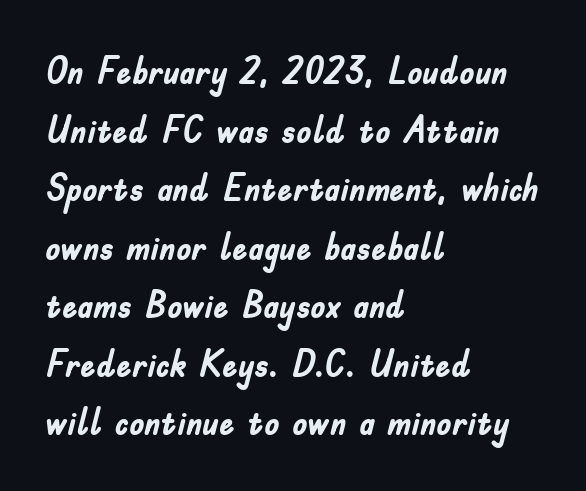
Q: Is the text bold? A: Yes.
Q: Is the text italic (slanted)? A: Yes.
Q: Is the typeface a serif or a sans-serif typeface? A: Sans-serif.
Q: Is the text underlined? A: No.
Q: How is the paragraph aligned? A: Left-aligned.
Q: Is the spacing between letters normal or unusually wide? A: Normal.
Q: Is the spacing between lines tight, normal or loose? A: Normal.
Q: Width (condensed, normal, or wide)? A: Condensed.
Q: Stroke contrast? A: Low.
Q: x-height? A: Small.
Q: Monospaced? A: No.
